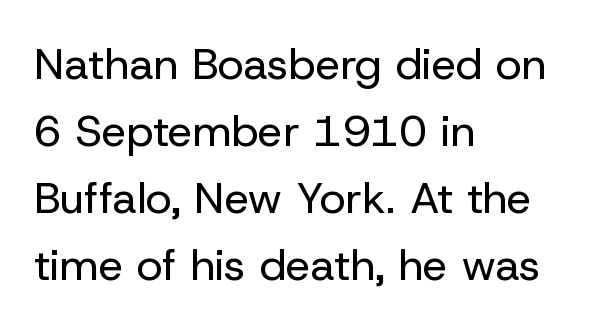
Q: Is the text bold? A: No.
Q: Is the text italic (slanted)? A: No, it is upright.
Q: Is the typeface a serif or a sans-serif typeface? A: Sans-serif.
Q: Is the text underlined? A: No.
Q: How is the paragraph aligned? A: Left-aligned.
Q: Is the spacing between letters normal or unusually wide? A: Normal.
Q: Is the spacing between lines tight, normal or loose? A: Normal.
Q: Width (condensed, normal, or wide)? A: Normal.
Q: Stroke contrast? A: Low.
Q: x-height? A: Medium.
Q: Monospaced? A: No.
